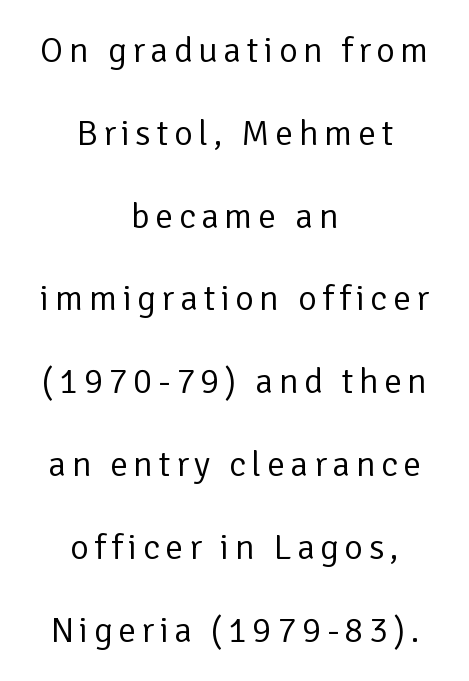
The face used here is a sans, in the tradition of grotesques and geometrics. No letter is thick-stroked: the sample isn't bold. Nope, not italic — everything's standing straight. Where is the straight margin? There isn't one; the lines are centered. Airy leading.
